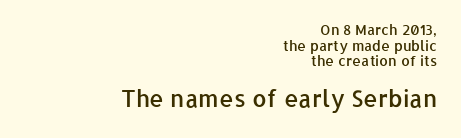
{"italic": "no", "bold": "semi", "underline": "no", "align": "right", "line_spacing": "tight", "line_spacing_ratio": 1.12, "letter_spacing": "normal", "letter_spacing_em": 0.0, "larger_block": "second", "size_ratio": 1.64, "glyph_px": 23}
